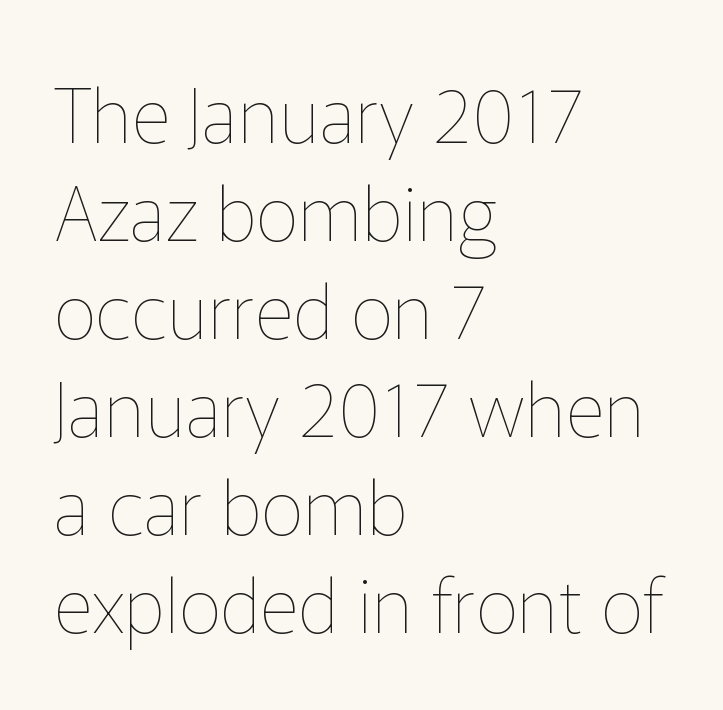
Q: Is the text bold? A: No.
Q: Is the text italic (slanted)? A: No, it is upright.
Q: Is the text underlined? A: No.
Q: How is the paragraph aligned? A: Left-aligned.
Q: Is the spacing between letters normal or unusually wide? A: Normal.
Q: Is the spacing between lines tight, normal or loose? A: Normal.
Q: Width (condensed, normal, or wide)? A: Normal.
Q: Stroke contrast? A: Low.
Q: x-height? A: Medium.
Q: Monospaced? A: No.
